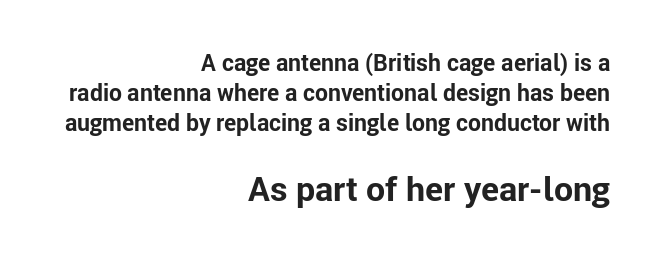
{"serif": "no", "italic": "no", "bold": "yes", "weight": "bold", "width": "normal", "stroke_contrast": "low", "x_height": "medium", "monospaced": "no", "underline": "no", "align": "right", "line_spacing": "normal", "line_spacing_ratio": 1.3, "letter_spacing": "normal", "letter_spacing_em": 0.0, "larger_block": "second", "size_ratio": 1.48, "glyph_px": 34}
